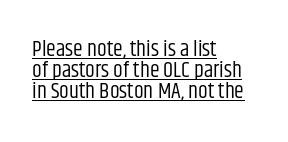
Q: Is the text bold? A: No.
Q: Is the text italic (slanted)? A: No, it is upright.
Q: Is the text underlined? A: Yes.
Q: How is the paragraph aligned? A: Left-aligned.
Q: Is the spacing between letters normal or unusually wide? A: Normal.
Q: Is the spacing between lines tight, normal or loose? A: Tight.
